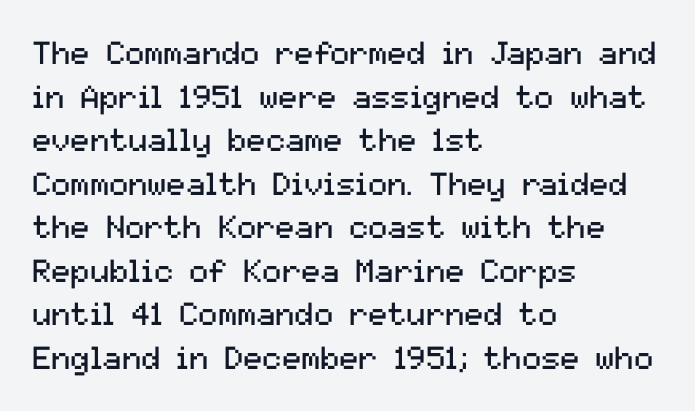
Any mark beneath the type? The region is blank. These lines stack with their left ends in a neat column. No feet cap the strokes, marking this as sans-serif type. Notice how descenders clear the ascenders below comfortably — that's standard leading. Posture: upright roman. Character widths vary here, with narrow letters taking less room than wide ones.
